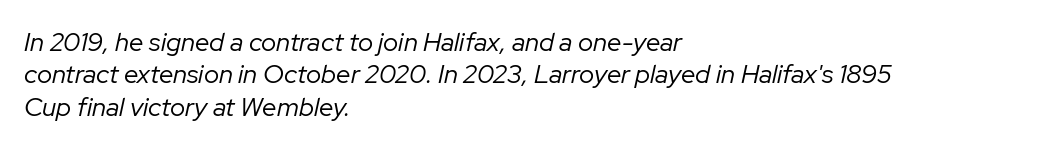
The image shows 26 px text type, italic (leaning right); set left-aligned, normal line spacing (1.25x), normal letter spacing, not underlined.
